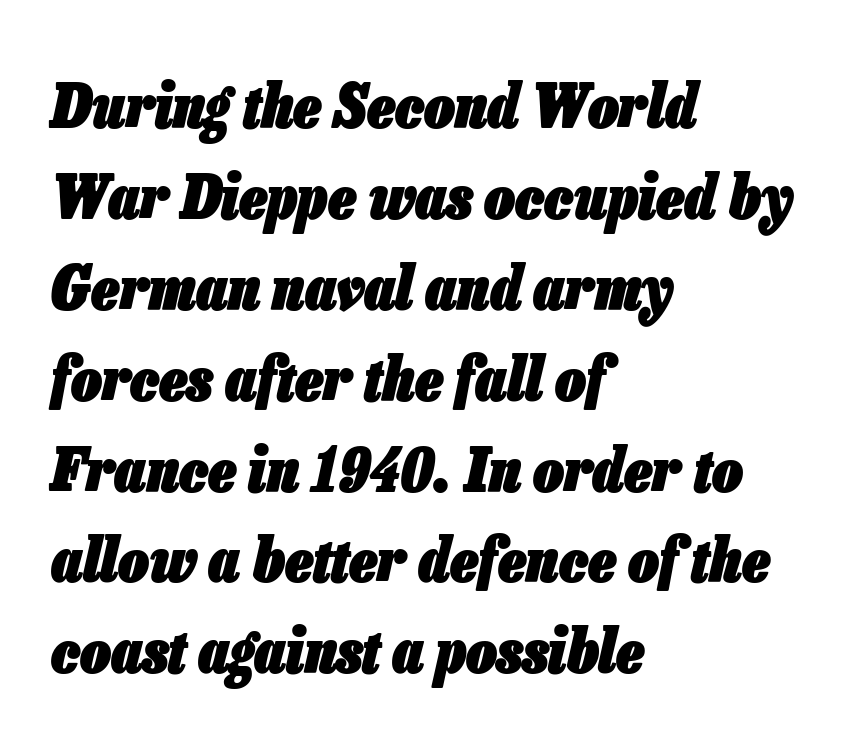
The image shows 61 px heavy, condensed type, italic (leaning right); set left-aligned, normal line spacing (1.49x), normal letter spacing, not underlined; low stroke contrast and a medium x-height.
